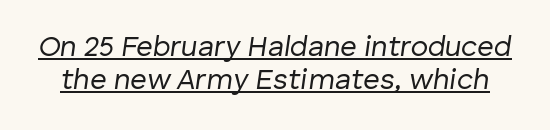
{"italic": "yes", "lean": "right", "slant_degrees": 8, "bold": "no", "weight": "regular", "width": "normal", "stroke_contrast": "low", "x_height": "medium", "monospaced": "no", "underline": "yes", "line_spacing": "tight", "line_spacing_ratio": 1.14, "letter_spacing": "normal", "letter_spacing_em": 0.0, "glyph_px": 29}
